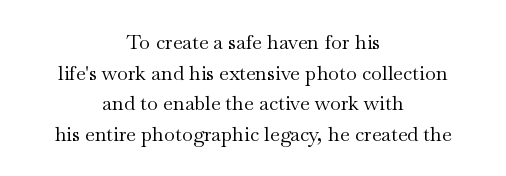
Q: Is the text bold? A: No.
Q: Is the text italic (slanted)? A: No, it is upright.
Q: Is the text underlined? A: No.
Q: How is the paragraph aligned? A: Centered.
Q: Is the spacing between letters normal or unusually wide? A: Normal.
Q: Is the spacing between lines tight, normal or loose? A: Normal.
